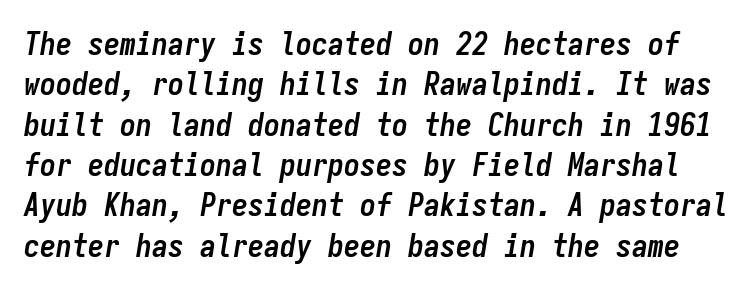
In terms of leading, this rendering sits right in the middle. Each glyph is drawn with heavy, bold strokes. Would a proofreader flag this as italicized? Yes. Letters rest on an invisible, unmarked baseline. The gaps between neighbouring characters are ordinary and unremarkable. These lines are rendered in a fixed-pitch font.
